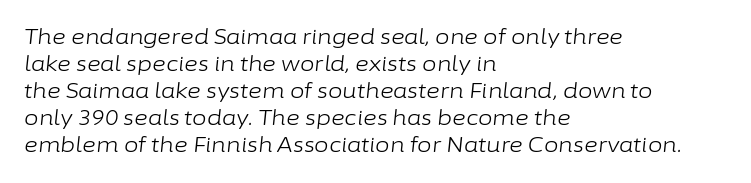
{"italic": "yes", "lean": "right", "slant_degrees": 6, "bold": "no", "underline": "no", "align": "left", "line_spacing": "normal", "line_spacing_ratio": 1.29, "letter_spacing": "normal", "letter_spacing_em": 0.0, "glyph_px": 21}
